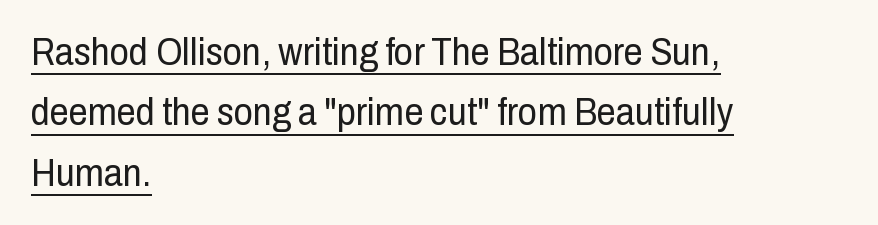
{"serif": "no", "italic": "no", "bold": "no", "weight": "regular", "width": "condensed", "stroke_contrast": "low", "x_height": "medium", "monospaced": "no", "underline": "yes", "align": "left", "line_spacing": "normal", "line_spacing_ratio": 1.59, "letter_spacing": "normal", "letter_spacing_em": 0.0, "glyph_px": 38}
